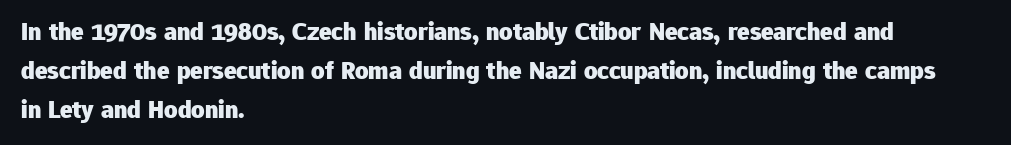
Q: Is the text bold? A: Yes.
Q: Is the text italic (slanted)? A: No, it is upright.
Q: Is the text underlined? A: No.
Q: How is the paragraph aligned? A: Left-aligned.
Q: Is the spacing between letters normal or unusually wide? A: Normal.
Q: Is the spacing between lines tight, normal or loose? A: Normal.
